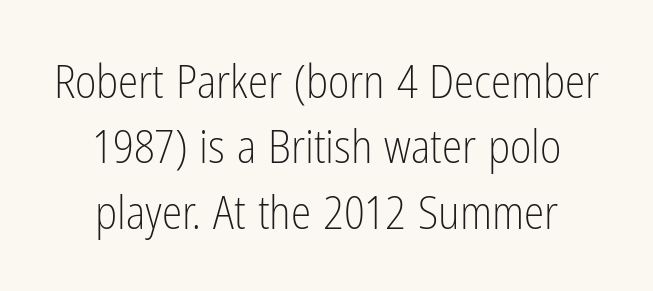
The image shows 46 px light, condensed sans-serif type, upright; set centered, normal line spacing (1.42x), normal letter spacing, not underlined; low stroke contrast and a medium x-height.
